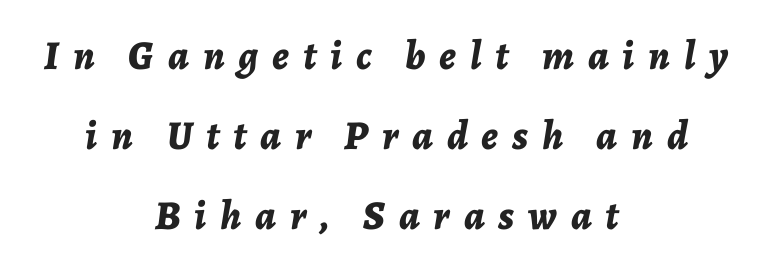
Do the characters align in a grid? No, the font is proportional. Heft: maximum for text — a bold. A student would call this center alignment; a typographer would say set centered. Observe the wide spacing: letters keep a clear distance from each other.
